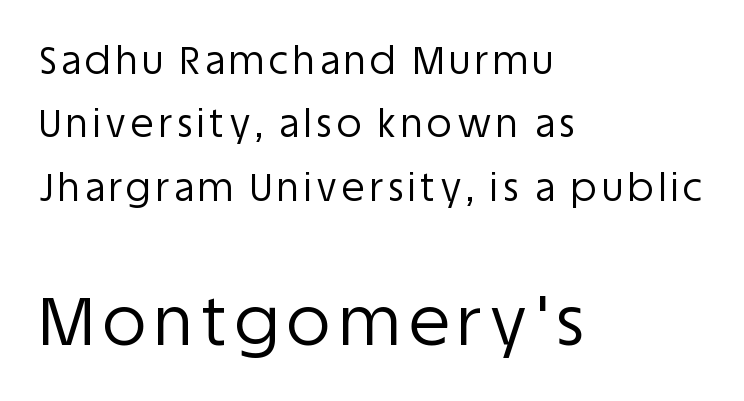
{"serif": "no", "italic": "no", "bold": "no", "weight": "regular", "width": "normal", "stroke_contrast": "low", "x_height": "large", "monospaced": "no", "underline": "no", "align": "left", "line_spacing": "normal", "line_spacing_ratio": 1.67, "larger_block": "second", "size_ratio": 1.76, "glyph_px": 67}
